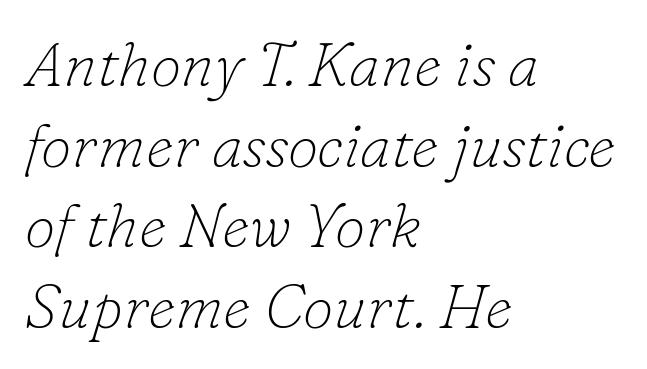
Note the varied advance widths — an 'i' is clearly narrower than an 'm'. Default kerning and tracking; the words read as compact shapes. The area under the type is left untouched. Short and long lines alike share a common starting point at left.
